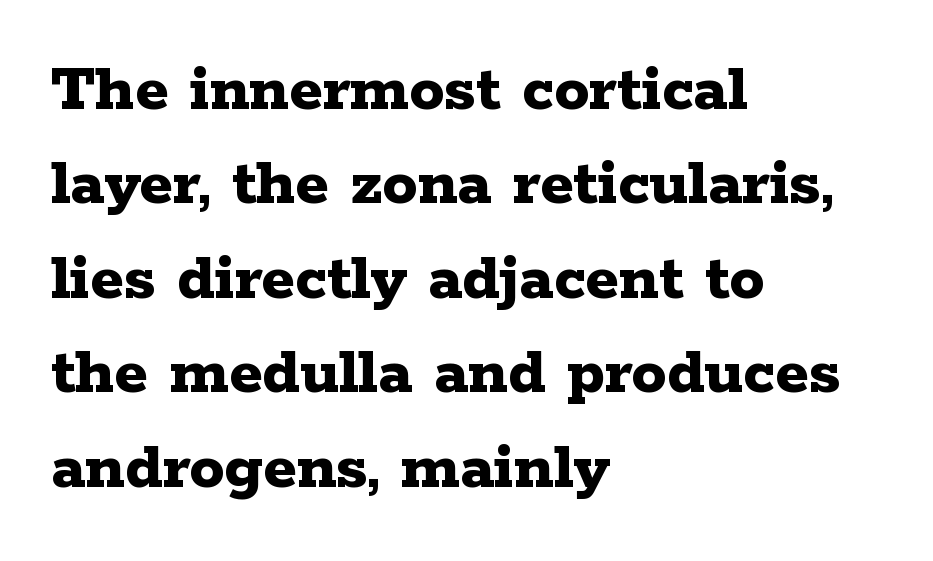
Q: Is the text bold? A: Yes.
Q: Is the text italic (slanted)? A: No, it is upright.
Q: Is the typeface a serif or a sans-serif typeface? A: Serif.
Q: Is the text underlined? A: No.
Q: How is the paragraph aligned? A: Left-aligned.
Q: Is the spacing between letters normal or unusually wide? A: Normal.
Q: Is the spacing between lines tight, normal or loose? A: Normal.
Q: Width (condensed, normal, or wide)? A: Wide.
Q: Stroke contrast? A: Low.
Q: x-height? A: Medium.
Q: Monospaced? A: No.
